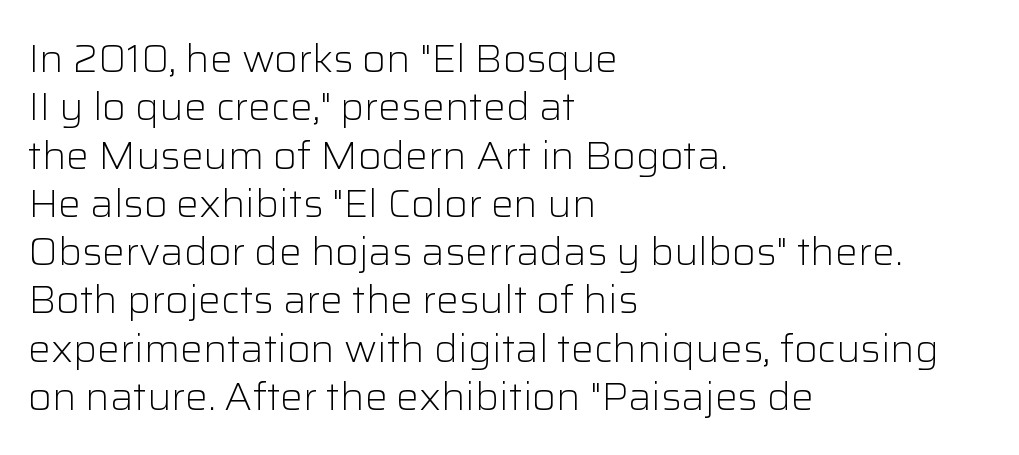
No extra ink here — the face is not bold. Italic? Not at all — the glyphs are vertical. Short note: letters normally spaced. Descenders hang freely into open space. The compositor pushed each line to the left boundary. The passage shown is typed in a proportional face where columns would drift.
